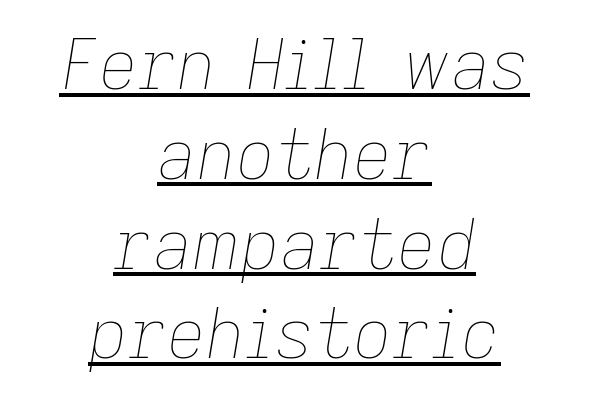
{"italic": "yes", "lean": "right", "slant_degrees": 9, "bold": "no", "weight": "thin", "width": "normal", "stroke_contrast": "low", "x_height": "medium", "monospaced": "no", "underline": "yes", "align": "center", "line_spacing": "normal", "line_spacing_ratio": 1.32, "letter_spacing": "normal", "letter_spacing_em": 0.0, "glyph_px": 68}
